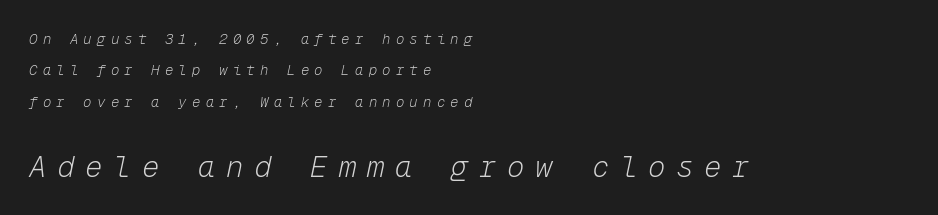
Q: Is the text bold? A: No.
Q: Is the text italic (slanted)? A: Yes, it leans right by about 12 degrees.
Q: Is the text underlined? A: No.
Q: How is the paragraph aligned? A: Left-aligned.
Q: Is the spacing between letters normal or unusually wide? A: Unusually wide.
Q: Is the spacing between lines tight, normal or loose? A: Loose.
Q: Which block of text is set in a larger size, the first (top) or the second (bottom)? A: The second (bottom) one.
Q: Width (condensed, normal, or wide)? A: Normal.
Q: Stroke contrast? A: Low.
Q: x-height? A: Medium.
Q: Monospaced? A: Yes.
